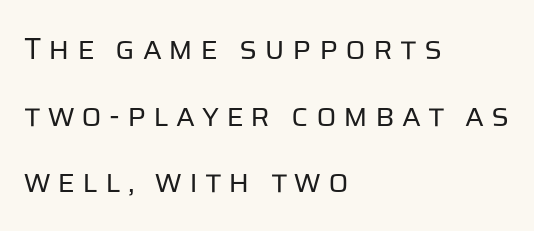
Teacher's note: observe the even left margin — that is flush-left alignment. Do the letters lean? They stand straight. Is the stroke heavy? The answer is a plain regular-or-lighter. Tracking here is generous; glyphs stand well apart from one another. Looks like regular typesetting: each glyph gets only the width it needs.
